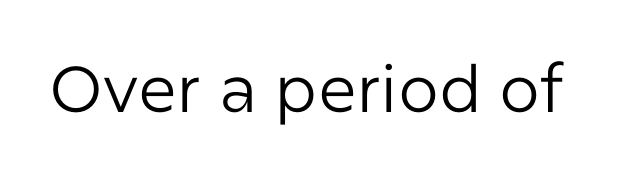
You can tell it's not italic because the verticals are truly vertical. Think of a printed novel: that variable character pitch is what you see here. This rendering employs a face without finishing strokes, i.e., a sans-serif. The area under the type is left untouched. On a weight scale, this lands at 450 or below.
